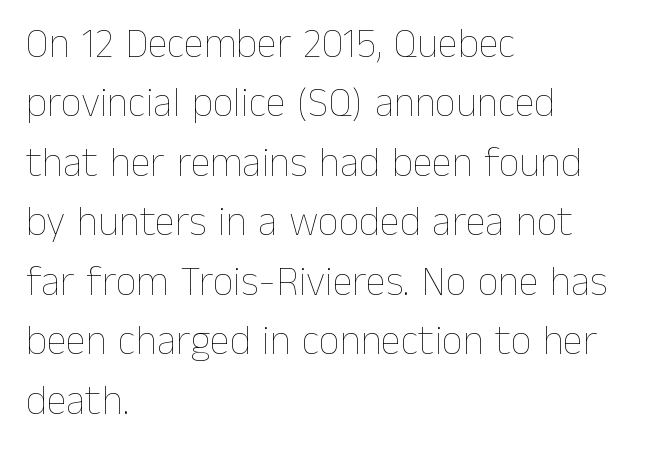
Q: Is the text bold? A: No.
Q: Is the text italic (slanted)? A: No, it is upright.
Q: Is the text underlined? A: No.
Q: How is the paragraph aligned? A: Left-aligned.
Q: Is the spacing between letters normal or unusually wide? A: Normal.
Q: Is the spacing between lines tight, normal or loose? A: Normal.
Q: Width (condensed, normal, or wide)? A: Normal.
Q: Stroke contrast? A: Low.
Q: x-height? A: Medium.
Q: Monospaced? A: No.
